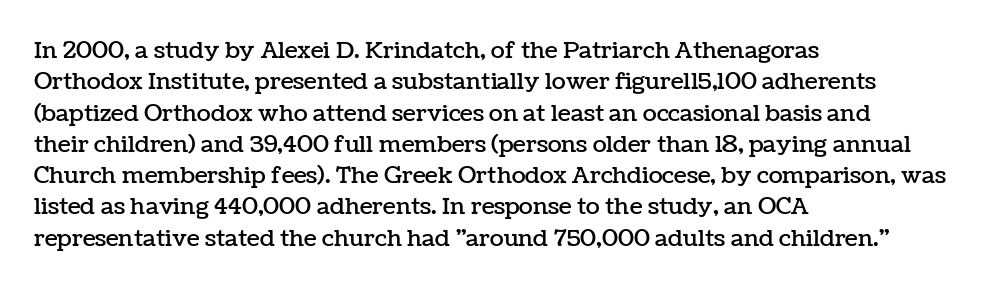
The image shows 23 px text type, upright; set left-aligned, normal line spacing (1.36x), normal letter spacing, not underlined.
